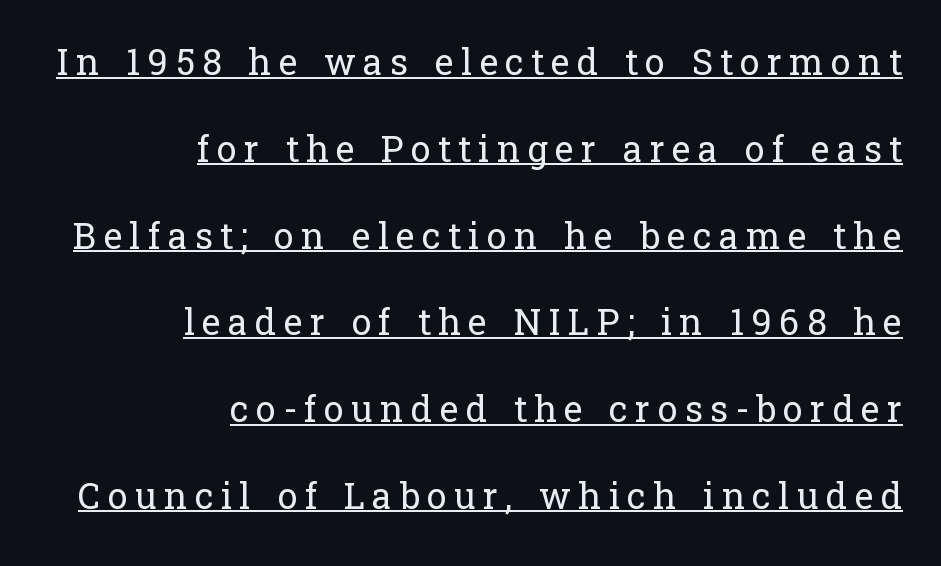
{"serif": "yes", "italic": "no", "bold": "no", "weight": "regular", "width": "normal", "stroke_contrast": "low", "x_height": "medium", "monospaced": "no", "underline": "yes", "align": "right", "line_spacing": "loose", "line_spacing_ratio": 2.41, "letter_spacing": "wide", "letter_spacing_em": 0.2, "glyph_px": 36}
